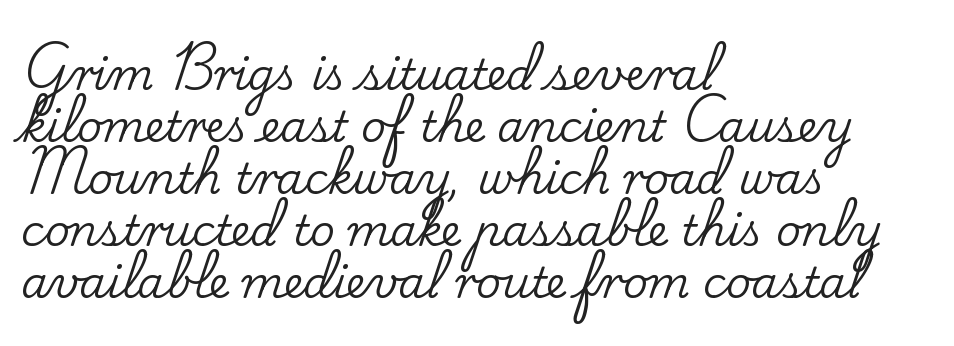
How are the letters spaced? Ordinarily, with no added tracking. Has an underline been added? It has not. Spacing verdict: proportional, widths tailored to each character. This sample is left-justified, so line endings fall wherever the words run out.
